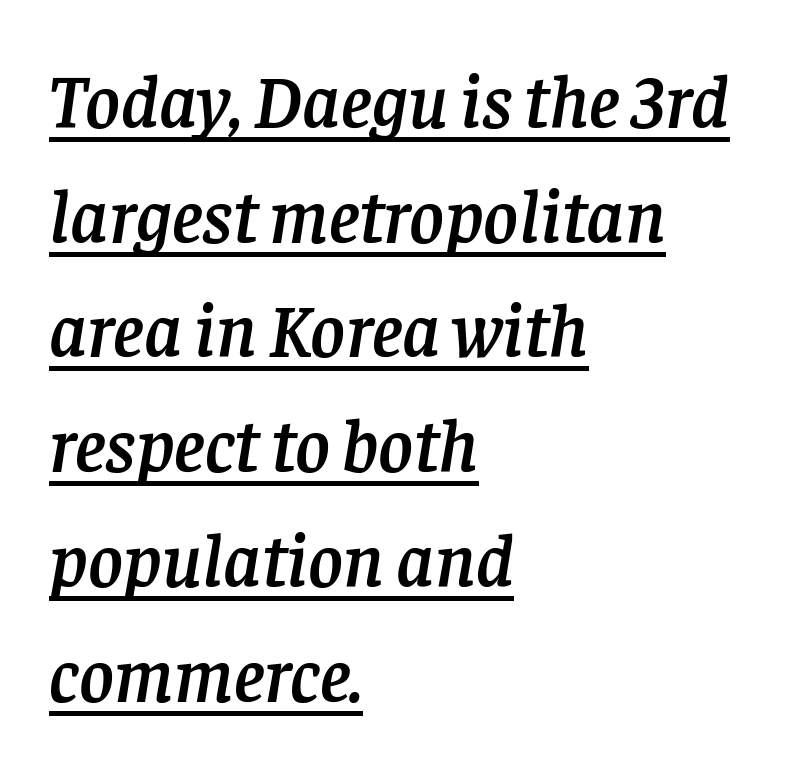
Q: Is the text italic (slanted)? A: Yes, it leans right by about 8 degrees.
Q: Is the typeface a serif or a sans-serif typeface? A: Serif.
Q: Is the text underlined? A: Yes.
Q: How is the paragraph aligned? A: Left-aligned.
Q: Is the spacing between letters normal or unusually wide? A: Normal.
Q: Is the spacing between lines tight, normal or loose? A: Normal.
Q: Width (condensed, normal, or wide)? A: Normal.
Q: Stroke contrast? A: Low.
Q: x-height? A: Large.
Q: Monospaced? A: No.
